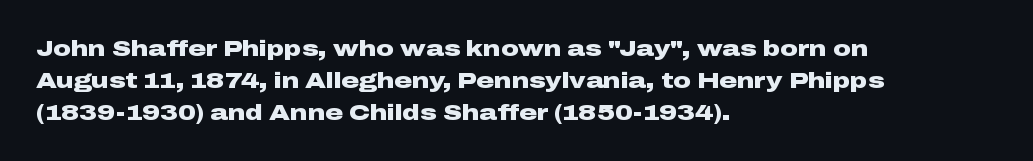
{"italic": "no", "bold": "yes", "underline": "no", "align": "left", "line_spacing": "normal", "line_spacing_ratio": 1.45, "letter_spacing": "normal", "letter_spacing_em": 0.0, "glyph_px": 22}
